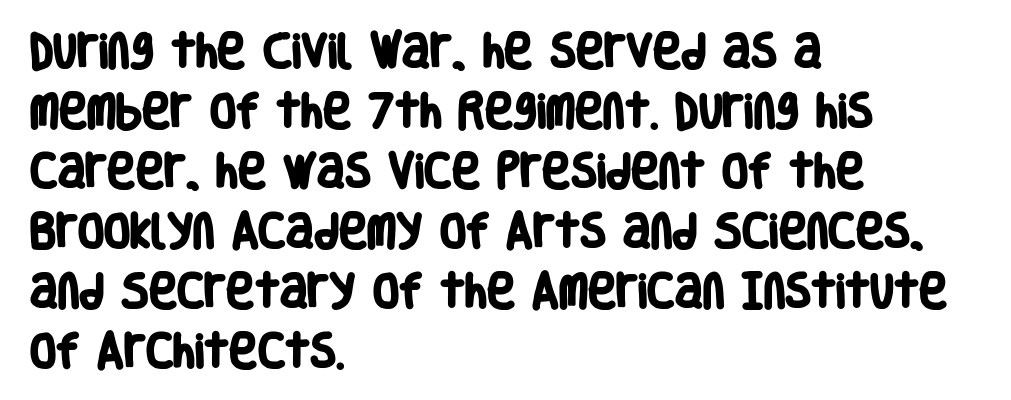
Q: Is the text bold? A: Yes.
Q: Is the typeface a serif or a sans-serif typeface? A: Sans-serif.
Q: Is the text underlined? A: No.
Q: How is the paragraph aligned? A: Left-aligned.
Q: Is the spacing between letters normal or unusually wide? A: Normal.
Q: Is the spacing between lines tight, normal or loose? A: Normal.
Q: Width (condensed, normal, or wide)? A: Condensed.
Q: Stroke contrast? A: Low.
Q: x-height? A: Large.
Q: Monospaced? A: No.
